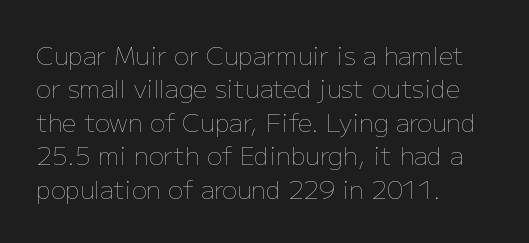
The image shows 25 px text type, upright; set left-aligned, normal line spacing (1.34x), normal letter spacing, not underlined.
